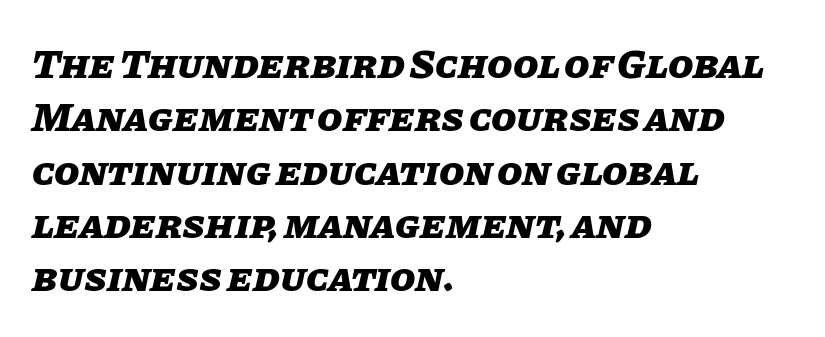
Visually the block forms a straight wall on the left and a jagged coastline on the right. Students, note that the glyphs here touch the page at normal intervals. These words are printed bold, with thick strokes throughout. Style check: oblique.
